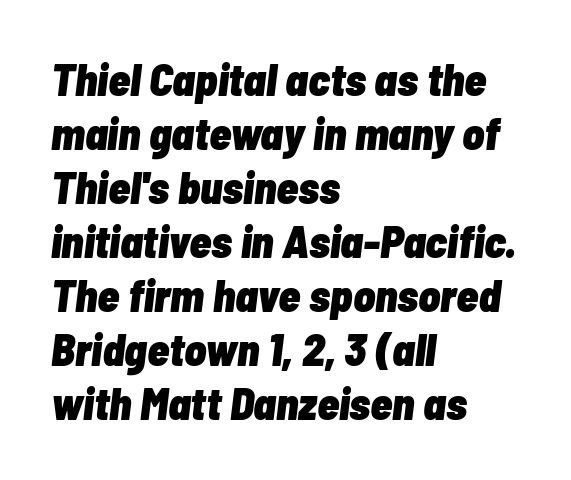
{"italic": "yes", "lean": "right", "slant_degrees": 7, "bold": "yes", "weight": "heavy", "width": "condensed", "stroke_contrast": "low", "x_height": "medium", "monospaced": "no", "underline": "no", "align": "left", "line_spacing_ratio": 1.2, "letter_spacing": "normal", "letter_spacing_em": 0.0, "glyph_px": 45}
